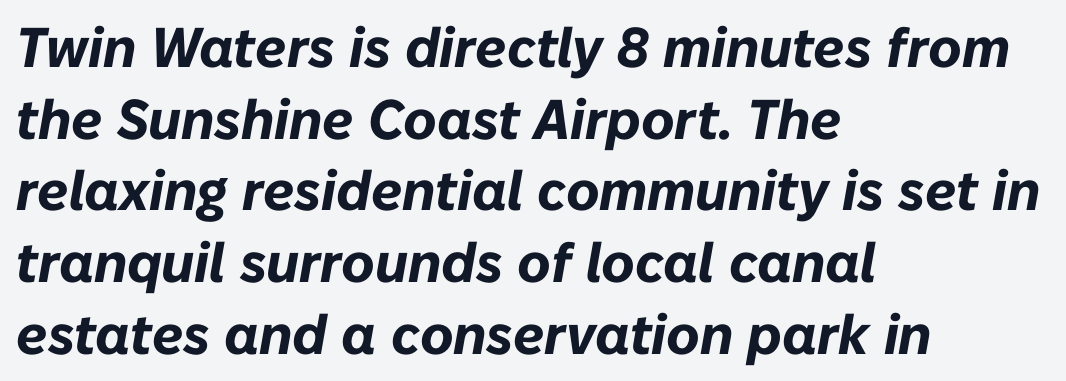
The image shows 56 px bold type, italic (leaning right); set left-aligned, normal line spacing (1.28x), normal letter spacing, not underlined; low stroke contrast and a medium x-height.
